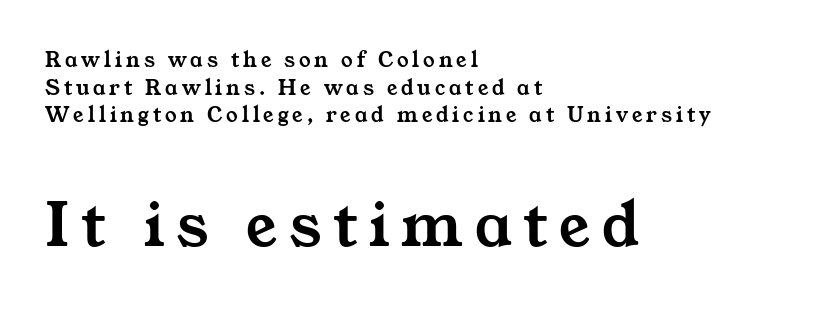
Q: Is the typeface a serif or a sans-serif typeface? A: Serif.
Q: Is the text underlined? A: No.
Q: How is the paragraph aligned? A: Left-aligned.
Q: Which block of text is set in a larger size, the first (top) or the second (bottom)? A: The second (bottom) one.
Q: Width (condensed, normal, or wide)? A: Wide.
Q: Stroke contrast? A: Medium.
Q: x-height? A: Medium.
Q: Monospaced? A: No.
